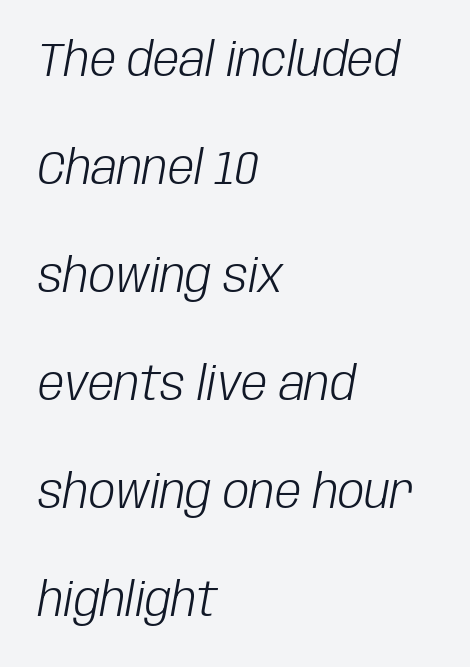
The image shows 47 px light, condensed type, italic (leaning right); set left-aligned, loose line spacing (2.3x), normal letter spacing, not underlined; low stroke contrast and a large x-height.
